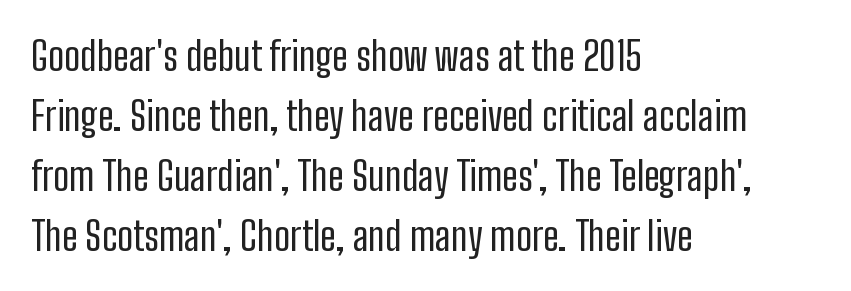
The designer went with a sans here, leaving each stem footless. Posture: upright roman. Stem width sits at or under what a default text font uses. The zone under the glyphs is completely vacant. Is the block centered? No — it sits flush against the left margin. Observe the ordinary spacing: letters are neighbours, not strangers.
